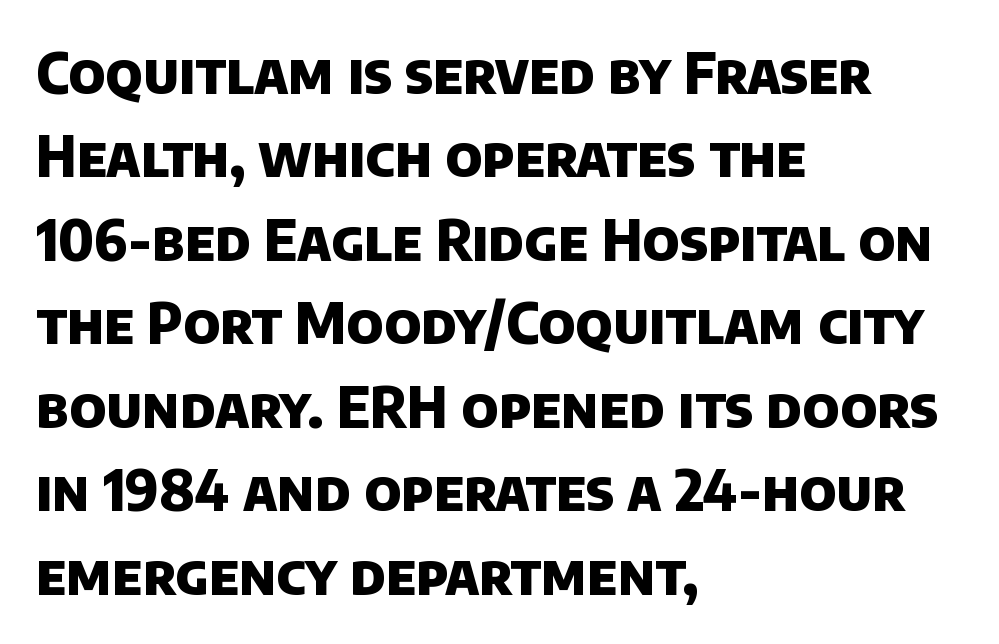
The image shows 56 px heavy sans-serif type; set left-aligned, normal line spacing (1.49x), normal letter spacing, not underlined; low stroke contrast and a large x-height.
